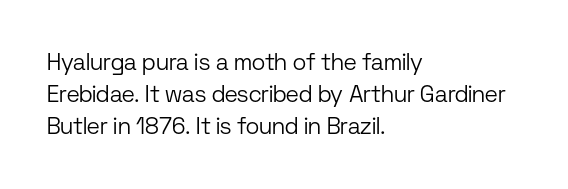
{"italic": "no", "bold": "no", "underline": "no", "align": "left", "line_spacing": "normal", "line_spacing_ratio": 1.39, "letter_spacing": "normal", "letter_spacing_em": 0.0, "glyph_px": 23}
